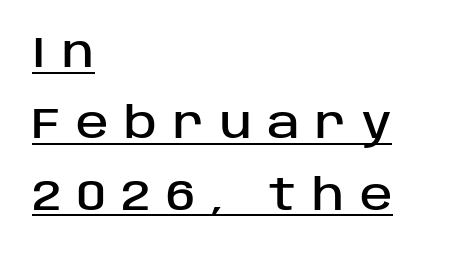
{"serif": "no", "italic": "no", "width": "normal", "stroke_contrast": "low", "x_height": "large", "monospaced": "no", "underline": "yes", "align": "left", "line_spacing": "normal", "line_spacing_ratio": 1.62, "letter_spacing": "wide", "letter_spacing_em": 0.36, "glyph_px": 44}
